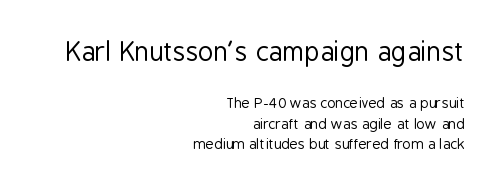
Q: Is the text bold? A: No.
Q: Is the text italic (slanted)? A: No, it is upright.
Q: Is the text underlined? A: No.
Q: How is the paragraph aligned? A: Right-aligned.
Q: Is the spacing between letters normal or unusually wide? A: Normal.
Q: Is the spacing between lines tight, normal or loose? A: Normal.
Q: Which block of text is set in a larger size, the first (top) or the second (bottom)? A: The first (top) one.
